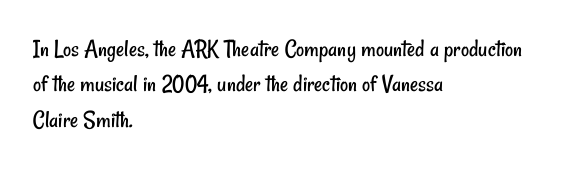
{"bold": "no", "underline": "no", "align": "left", "line_spacing": "normal", "line_spacing_ratio": 1.42, "letter_spacing": "normal", "letter_spacing_em": 0.0, "glyph_px": 25}
